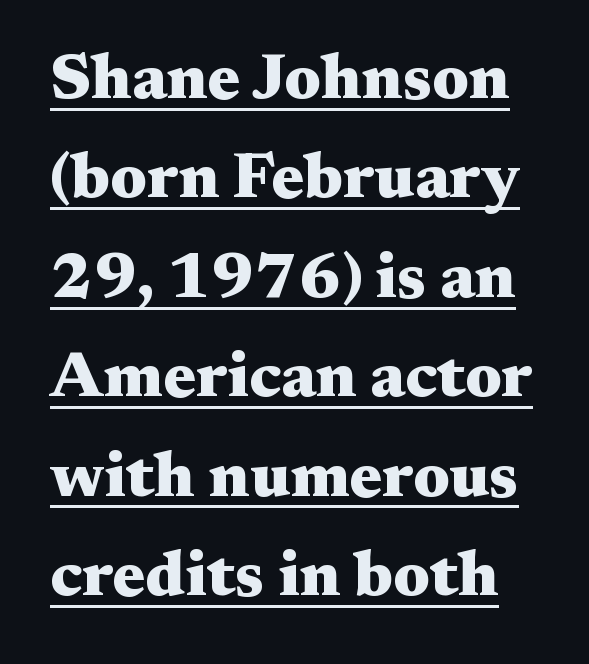
A typesetter would mark this as roman, not italic. This rendering features underlined lettering. These words are printed bold, with thick strokes throughout. Serifs: yes, visible at the terminals of the letterforms.
